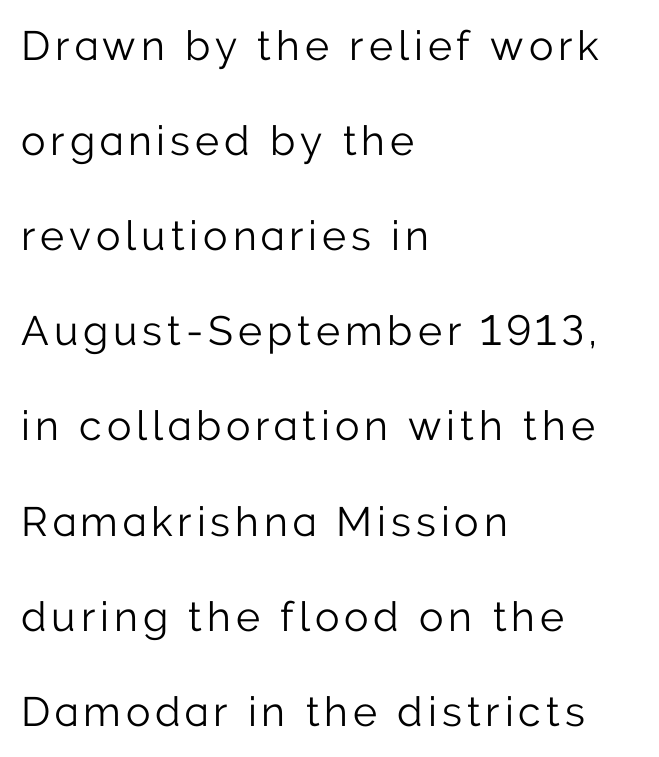
Q: Is the text bold? A: No.
Q: Is the text italic (slanted)? A: No, it is upright.
Q: Is the typeface a serif or a sans-serif typeface? A: Sans-serif.
Q: Is the text underlined? A: No.
Q: How is the paragraph aligned? A: Left-aligned.
Q: Is the spacing between lines tight, normal or loose? A: Loose.
Q: Width (condensed, normal, or wide)? A: Normal.
Q: Stroke contrast? A: Low.
Q: x-height? A: Medium.
Q: Monospaced? A: No.
